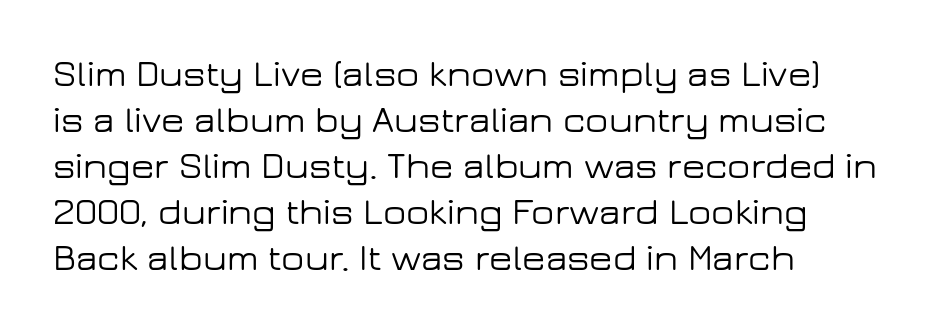
Stroke terminals: plain, sans-serif. Tracking value appears to be zero — textbook default spacing. Do the characters align in a grid? No, the font is proportional. This rendering features lettering with no underline.
